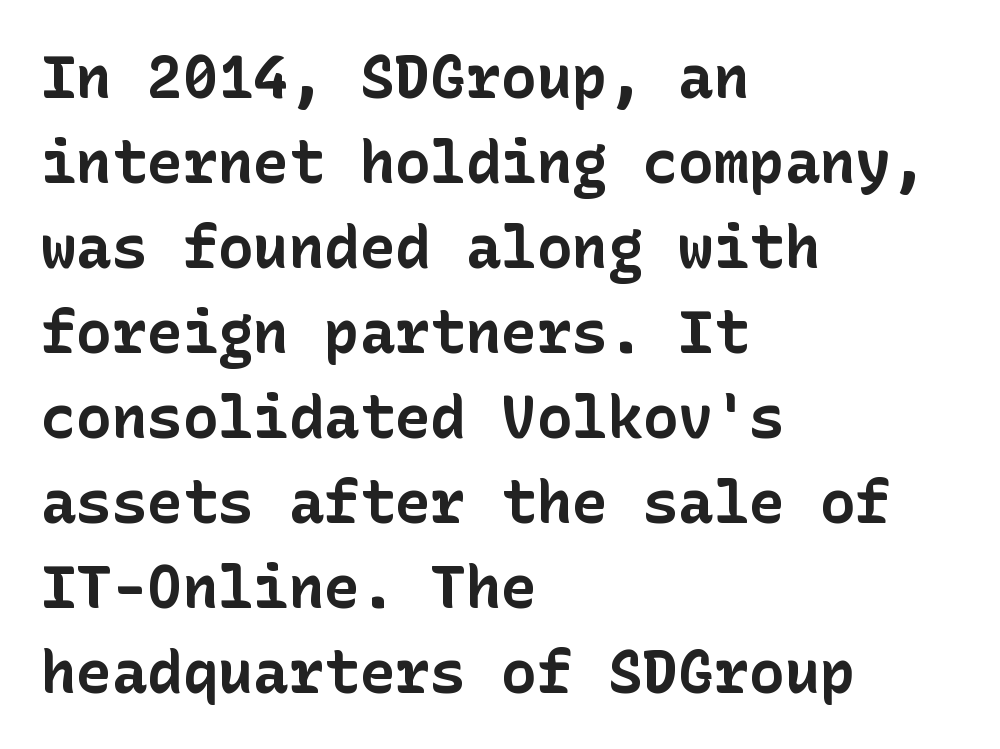
Q: Is the text bold? A: Yes.
Q: Is the text italic (slanted)? A: No, it is upright.
Q: Is the typeface a serif or a sans-serif typeface? A: Sans-serif.
Q: Is the text underlined? A: No.
Q: How is the paragraph aligned? A: Left-aligned.
Q: Is the spacing between letters normal or unusually wide? A: Normal.
Q: Is the spacing between lines tight, normal or loose? A: Normal.
Q: Width (condensed, normal, or wide)? A: Normal.
Q: Stroke contrast? A: Low.
Q: x-height? A: Medium.
